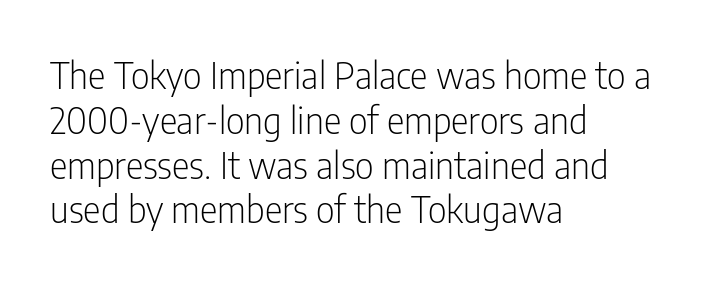
Q: Is the text bold? A: No.
Q: Is the text italic (slanted)? A: No, it is upright.
Q: Is the typeface a serif or a sans-serif typeface? A: Sans-serif.
Q: Is the text underlined? A: No.
Q: How is the paragraph aligned? A: Left-aligned.
Q: Is the spacing between letters normal or unusually wide? A: Normal.
Q: Width (condensed, normal, or wide)? A: Condensed.
Q: Stroke contrast? A: Low.
Q: x-height? A: Medium.
Q: Monospaced? A: No.
